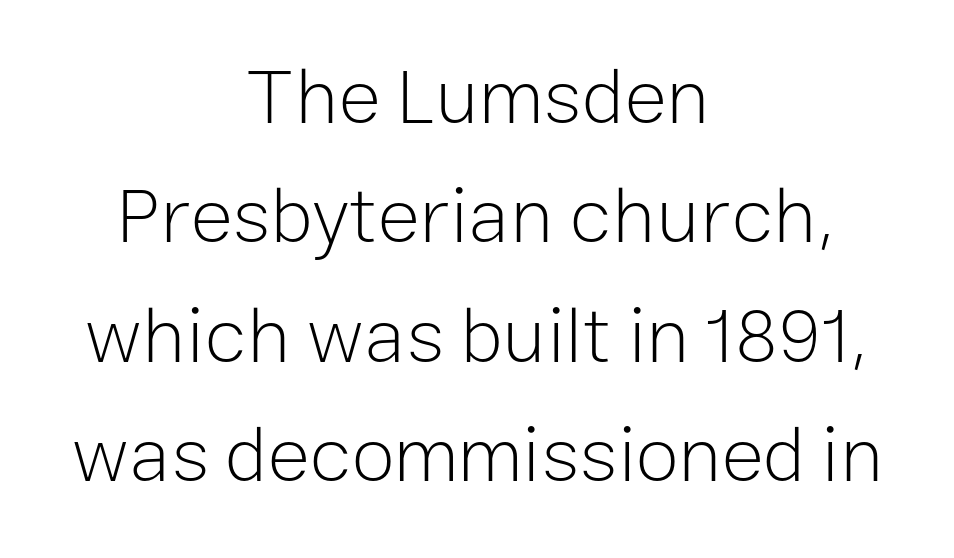
The image shows 79 px light sans-serif type, upright; set centered, normal line spacing (1.51x), normal letter spacing, not underlined; low stroke contrast and a medium x-height.
